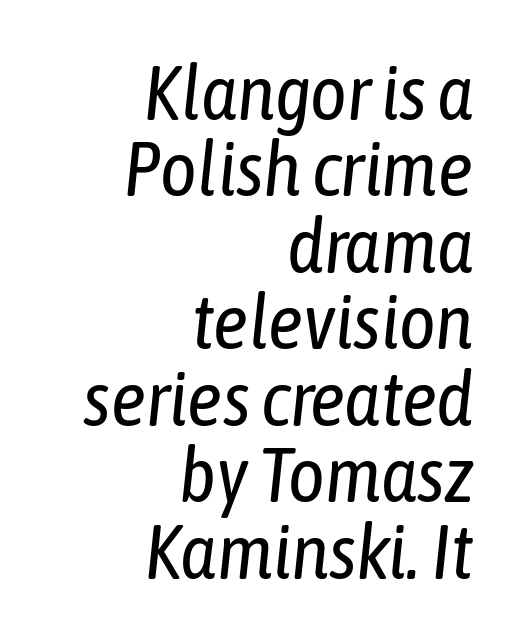
These lines are rendered in a variable-pitch font. The zone under the glyphs is completely vacant. Compared with ordinary roman type, these characters are visibly tilted. In terms of letterspacing, this is plain default setting. The face looks like a standard text weight, possibly lighter. The ragged edge is on the left, which tells us the setting is flush right.
